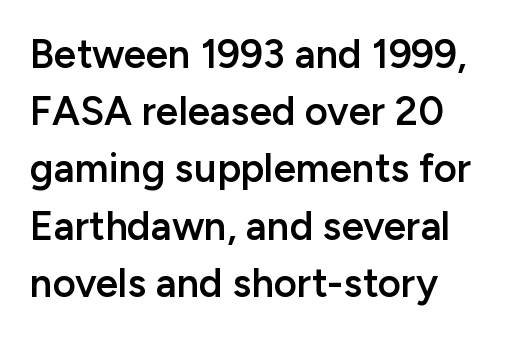
Q: Is the text bold? A: Semi-bold.
Q: Is the text italic (slanted)? A: No, it is upright.
Q: Is the typeface a serif or a sans-serif typeface? A: Sans-serif.
Q: Is the text underlined? A: No.
Q: Is the spacing between letters normal or unusually wide? A: Normal.
Q: Is the spacing between lines tight, normal or loose? A: Normal.
Q: Width (condensed, normal, or wide)? A: Normal.
Q: Stroke contrast? A: Low.
Q: x-height? A: Medium.
Q: Monospaced? A: No.
